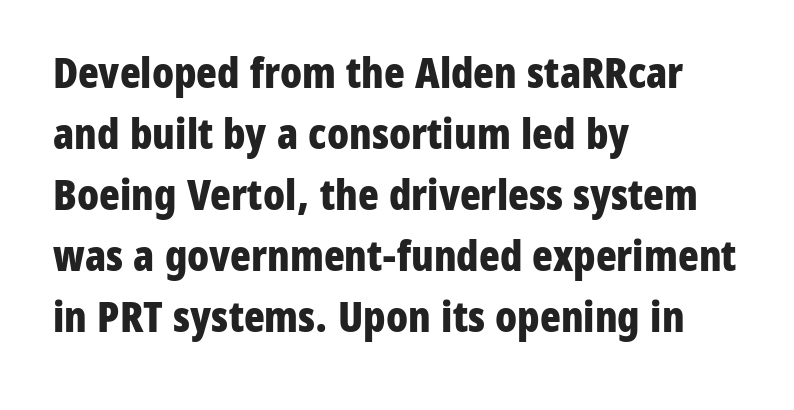
The image shows 43 px bold, condensed sans-serif type, upright; set left-aligned, normal line spacing (1.42x), normal letter spacing, not underlined; low stroke contrast and a medium x-height.
